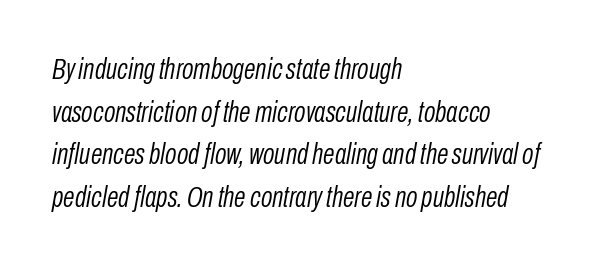
Q: Is the text bold? A: No.
Q: Is the text italic (slanted)? A: Yes, it leans right by about 10 degrees.
Q: Is the text underlined? A: No.
Q: How is the paragraph aligned? A: Left-aligned.
Q: Is the spacing between letters normal or unusually wide? A: Normal.
Q: Is the spacing between lines tight, normal or loose? A: Normal.
Q: Width (condensed, normal, or wide)? A: Condensed.
Q: Stroke contrast? A: Low.
Q: x-height? A: Medium.
Q: Monospaced? A: No.
